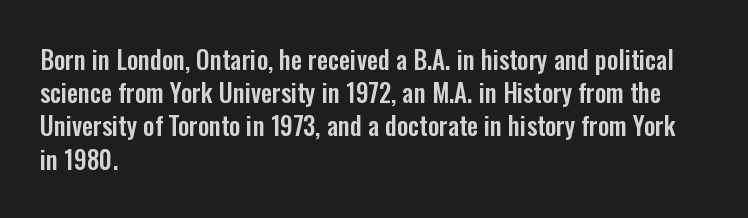
{"italic": "no", "underline": "no", "align": "left", "line_spacing": "normal", "line_spacing_ratio": 1.33, "letter_spacing": "normal", "letter_spacing_em": 0.0, "glyph_px": 25}
